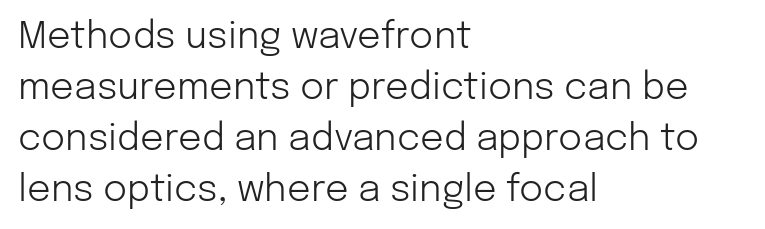
{"serif": "no", "italic": "no", "bold": "no", "weight": "light", "width": "normal", "stroke_contrast": "low", "x_height": "medium", "monospaced": "no", "underline": "no", "align": "left", "line_spacing": "normal", "line_spacing_ratio": 1.38, "letter_spacing": "normal", "letter_spacing_em": 0.0, "glyph_px": 37}
